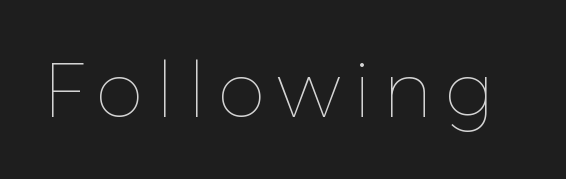
The image shows 77 px thin type, upright; set not underlined; a medium x-height.
